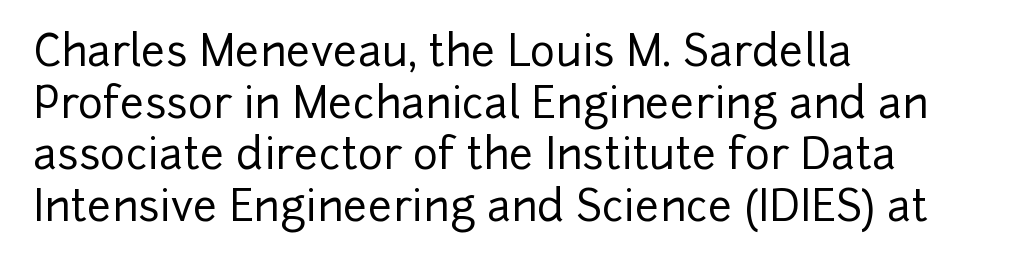
The image shows 43 px sans-serif type, upright; set left-aligned, line spacing 1.2x, normal letter spacing, not underlined; low stroke contrast and a medium x-height.
